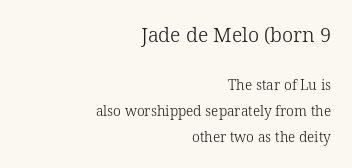
Is this a heavy cut? Hardly; it is regular or lighter. In terms of posture, this sample is upright. The area under the type is left untouched. Every row of glyphs terminates at an identical x-position on the right.
